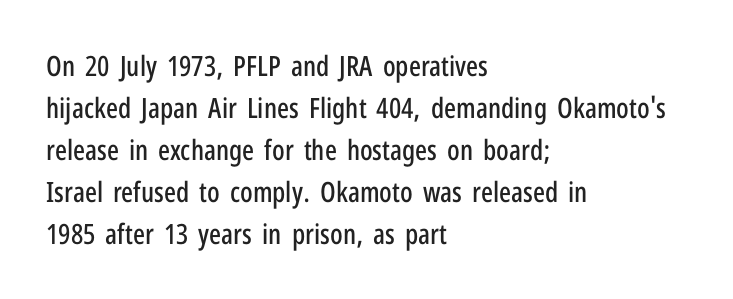
The image shows 28 px condensed sans-serif type, upright; set left-aligned, normal line spacing (1.5x), normal letter spacing, not underlined; low stroke contrast and a medium x-height.
